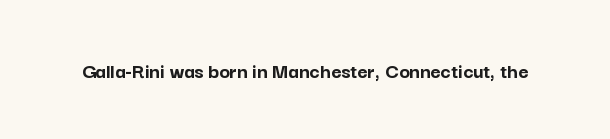
Q: Is the text bold? A: Yes.
Q: Is the text italic (slanted)? A: No, it is upright.
Q: Is the text underlined? A: No.
Q: Is the spacing between letters normal or unusually wide? A: Normal.
